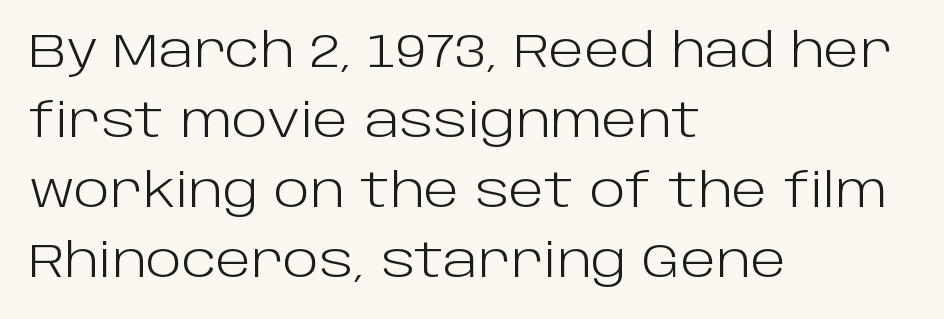
{"serif": "no", "italic": "no", "bold": "no", "weight": "light", "width": "normal", "stroke_contrast": "low", "x_height": "large", "monospaced": "no", "underline": "no", "align": "left", "line_spacing": "normal", "line_spacing_ratio": 1.49, "letter_spacing": "normal", "letter_spacing_em": 0.0, "glyph_px": 47}
